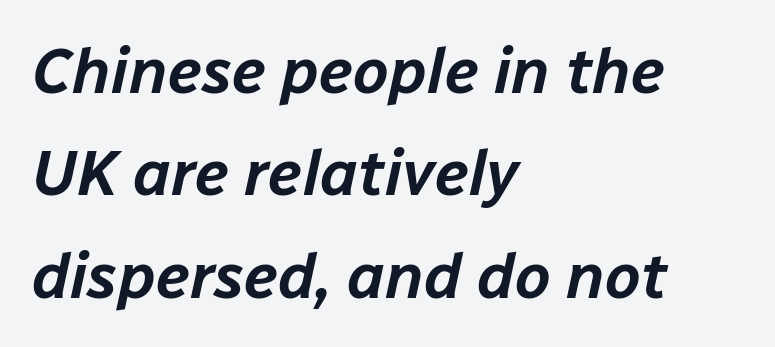
{"italic": "yes", "lean": "right", "slant_degrees": 12, "width": "normal", "stroke_contrast": "low", "x_height": "medium", "monospaced": "no", "underline": "no", "align": "left", "line_spacing": "normal", "line_spacing_ratio": 1.6, "letter_spacing": "normal", "letter_spacing_em": 0.0, "glyph_px": 64}
